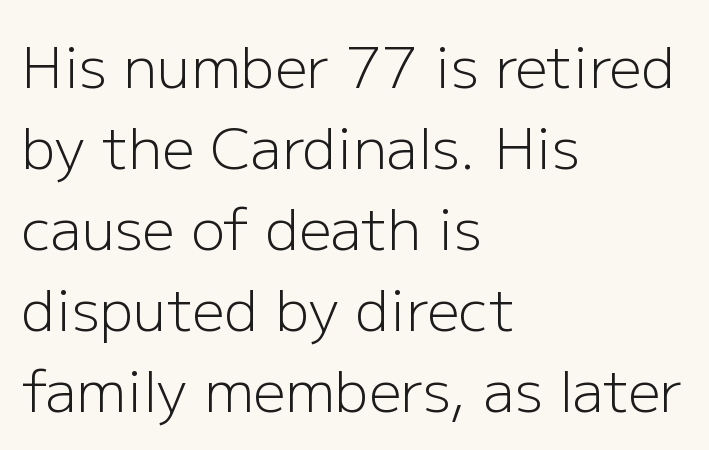
{"serif": "no", "italic": "no", "bold": "no", "weight": "light", "width": "normal", "stroke_contrast": "low", "x_height": "medium", "monospaced": "no", "underline": "no", "align": "left", "line_spacing": "normal", "line_spacing_ratio": 1.42, "letter_spacing": "normal", "letter_spacing_em": 0.0, "glyph_px": 57}
